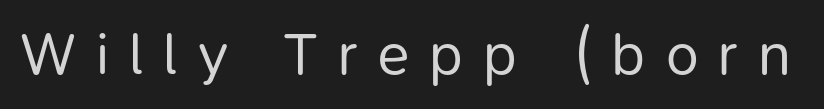
Here the designer chose a conventional face with non-uniform glyph widths. It's the straight-up-and-down kind of type. No extra ink here — the face is not bold. Caption: expanded tracking, letters set apart. Underline: absent.
